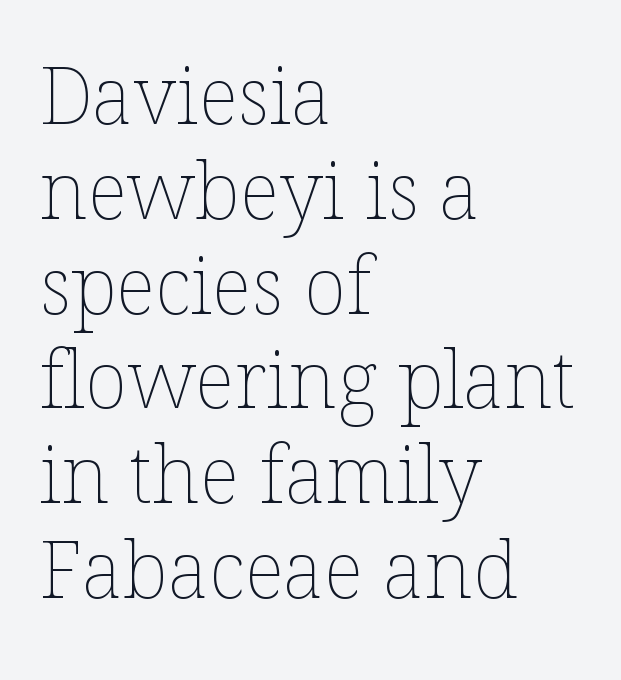
Q: Is the text bold? A: No.
Q: Is the text italic (slanted)? A: No, it is upright.
Q: Is the text underlined? A: No.
Q: How is the paragraph aligned? A: Left-aligned.
Q: Is the spacing between letters normal or unusually wide? A: Normal.
Q: Width (condensed, normal, or wide)? A: Normal.
Q: Stroke contrast? A: Low.
Q: x-height? A: Medium.
Q: Monospaced? A: No.
